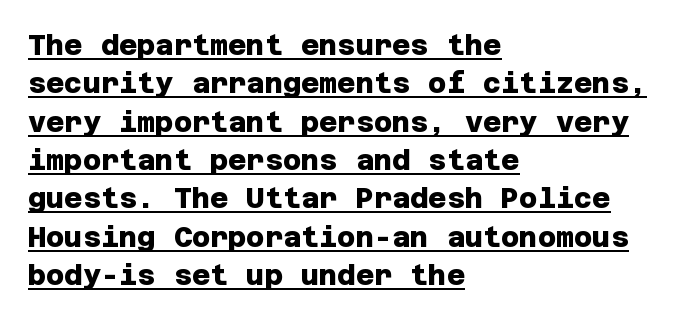
Horizontal alignment here is leftward, the default for most running prose. Line spacing here is normal. The face used here is a sans, in the tradition of grotesques and geometrics. The words here are underlined. Default kerning and tracking; the words read as compact shapes. These words are printed bold, with thick strokes throughout.
